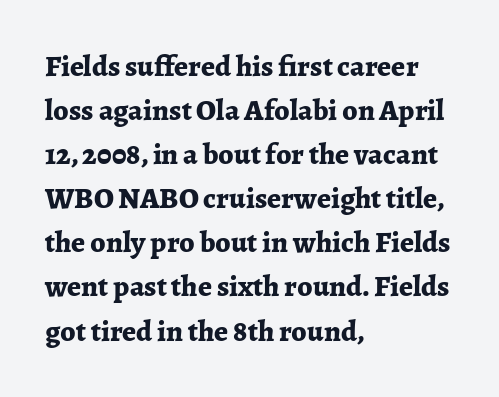
{"serif": "yes", "italic": "no", "bold": "yes", "weight": "bold", "width": "normal", "stroke_contrast": "low", "x_height": "medium", "monospaced": "no", "underline": "no", "align": "left", "line_spacing": "normal", "line_spacing_ratio": 1.47, "letter_spacing": "normal", "letter_spacing_em": 0.0, "glyph_px": 30}
